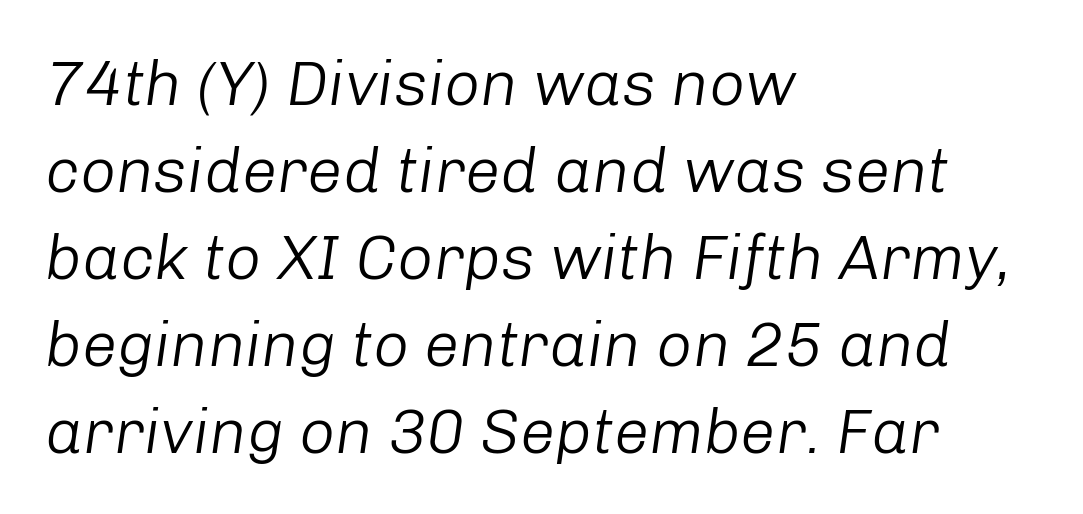
The type is set solid horizontally, with unmodified tracking. Check under the words: just untouched page. Is this a heavy cut? Hardly; it is regular or lighter. Character widths vary here, with narrow letters taking less room than wide ones. Posture: slanted.
